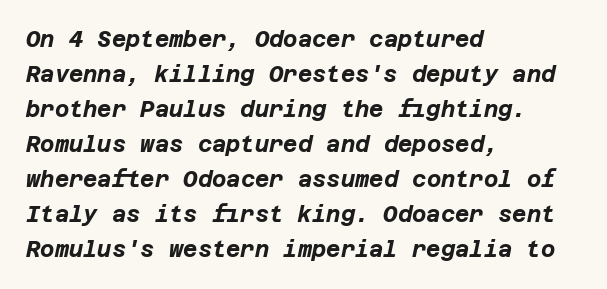
On the weight axis this lands at bold, roughly 700. Plain, unruled lines of type. Looking at the ascenders, they clearly lean. Line beginnings align vertically; line endings do not. The space between consecutive lines is moderate.
